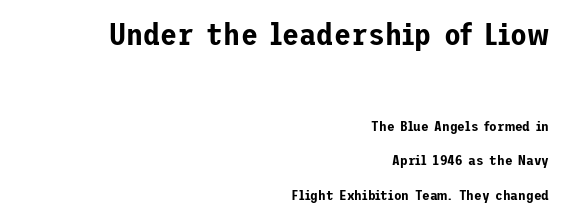
Q: Is the text italic (slanted)? A: No, it is upright.
Q: Is the typeface a serif or a sans-serif typeface? A: Sans-serif.
Q: Is the text underlined? A: No.
Q: How is the paragraph aligned? A: Right-aligned.
Q: Is the spacing between letters normal or unusually wide? A: Normal.
Q: Is the spacing between lines tight, normal or loose? A: Loose.
Q: Which block of text is set in a larger size, the first (top) or the second (bottom)? A: The first (top) one.
Q: Width (condensed, normal, or wide)? A: Normal.
Q: Stroke contrast? A: Low.
Q: x-height? A: Medium.
